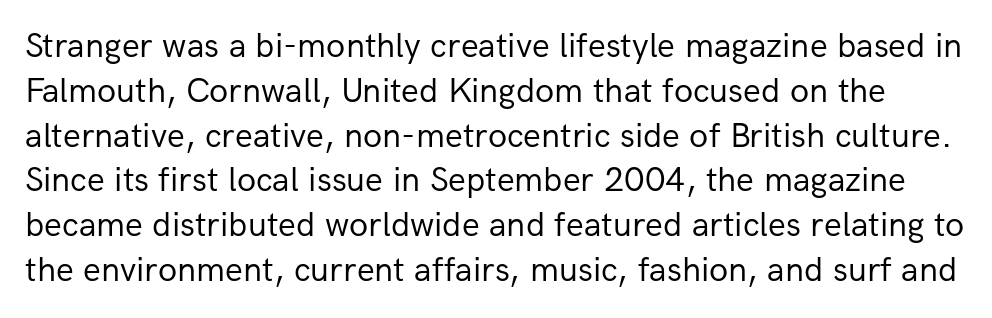
The image shows 35 px regular-weight sans-serif type, upright; set normal line spacing (1.28x), normal letter spacing, not underlined; low stroke contrast and a medium x-height.
